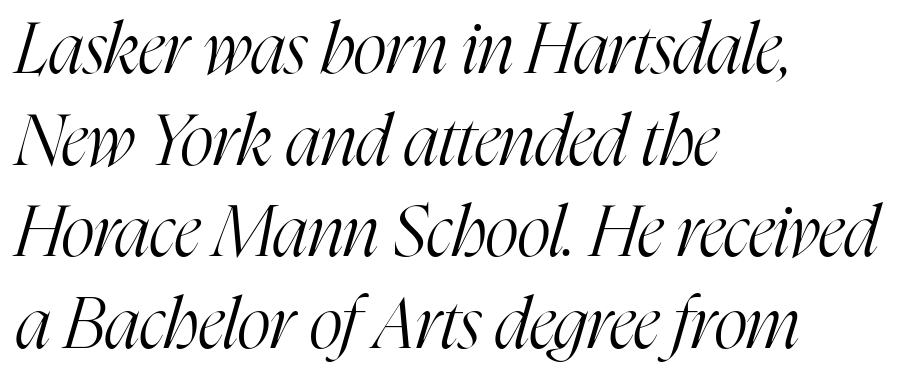
The rag falls on the right side of this text block. Think of a printed novel: that variable character pitch is what you see here. Whoever set this chose a conventional vertical rhythm. Italic? Definitely — the glyphs are oblique. The glyphs in this specimen are seriffed. This is not heavy type; no bold has been used.
